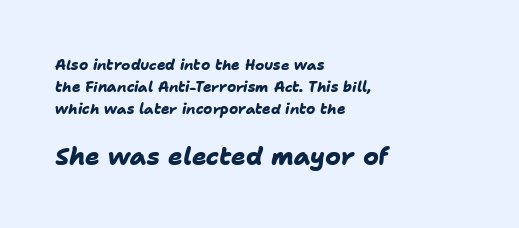
Q: Is the text bold? A: Yes.
Q: Is the text underlined? A: No.
Q: How is the paragraph aligned? A: Left-aligned.
Q: Is the spacing between letters normal or unusually wide? A: Normal.
Q: Is the spacing between lines tight, normal or loose? A: Normal.
Q: Which block of text is set in a larger size, the first (top) or the second (bottom)? A: The second (bottom) one.
